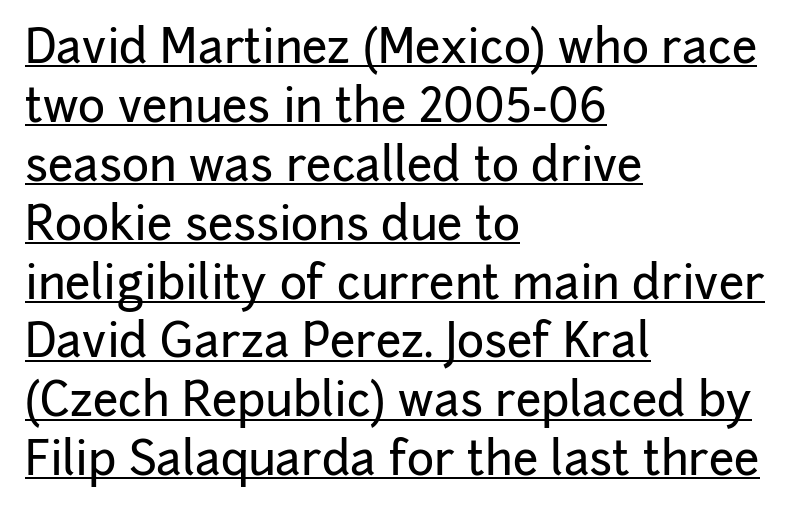
{"serif": "no", "italic": "no", "width": "normal", "stroke_contrast": "low", "x_height": "medium", "monospaced": "no", "underline": "yes", "align": "left", "line_spacing": "normal", "line_spacing_ratio": 1.28, "letter_spacing": "normal", "letter_spacing_em": 0.0, "glyph_px": 46}
